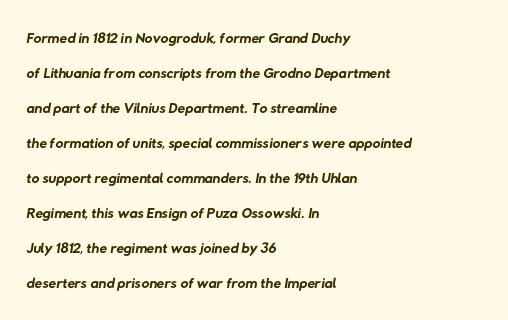
Q: Is the text bold? A: No.
Q: Is the text underlined? A: No.
Q: How is the paragraph aligned? A: Left-aligned.
Q: Is the spacing between letters normal or unusually wide? A: Normal.
Q: Is the spacing between lines tight, normal or loose? A: Normal.
